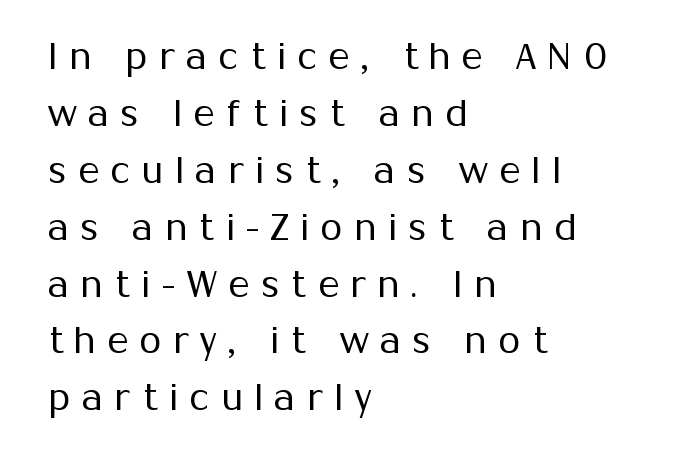
{"serif": "no", "italic": "no", "bold": "no", "weight": "regular", "width": "normal", "stroke_contrast": "medium", "x_height": "medium", "monospaced": "no", "underline": "no", "align": "left", "line_spacing": "normal", "line_spacing_ratio": 1.58, "letter_spacing": "wide", "letter_spacing_em": 0.32, "glyph_px": 36}
